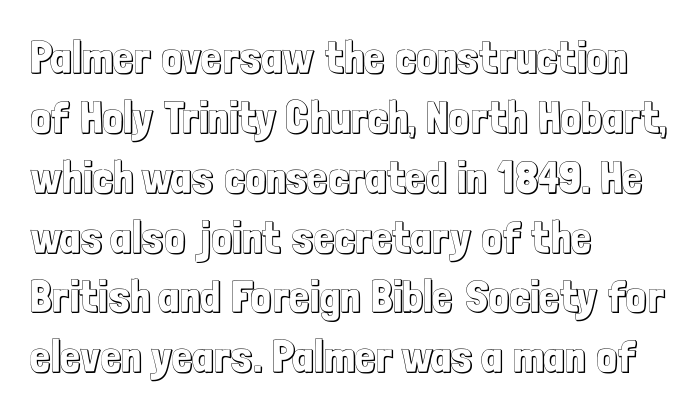
{"italic": "no", "width": "condensed", "x_height": "medium", "monospaced": "no", "underline": "no", "align": "left", "line_spacing": "normal", "line_spacing_ratio": 1.33, "letter_spacing": "normal", "letter_spacing_em": 0.0, "glyph_px": 45}
